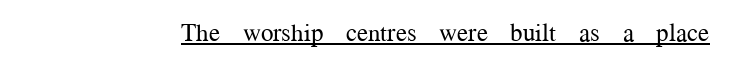
The letterforms sit at book weight or below. Posture: upright roman. Here the glyphs are tracked normally, forming tight word shapes. The words here are underlined.
